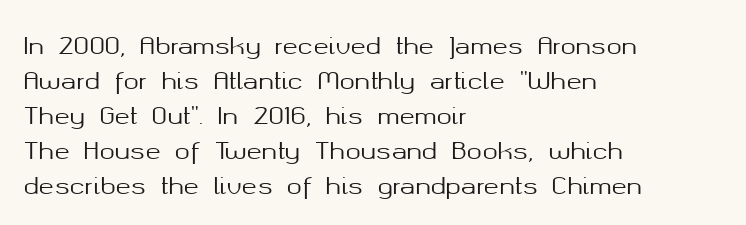
The image shows 23 px text type, upright; set left-aligned, normal line spacing (1.52x), normal letter spacing, not underlined.
